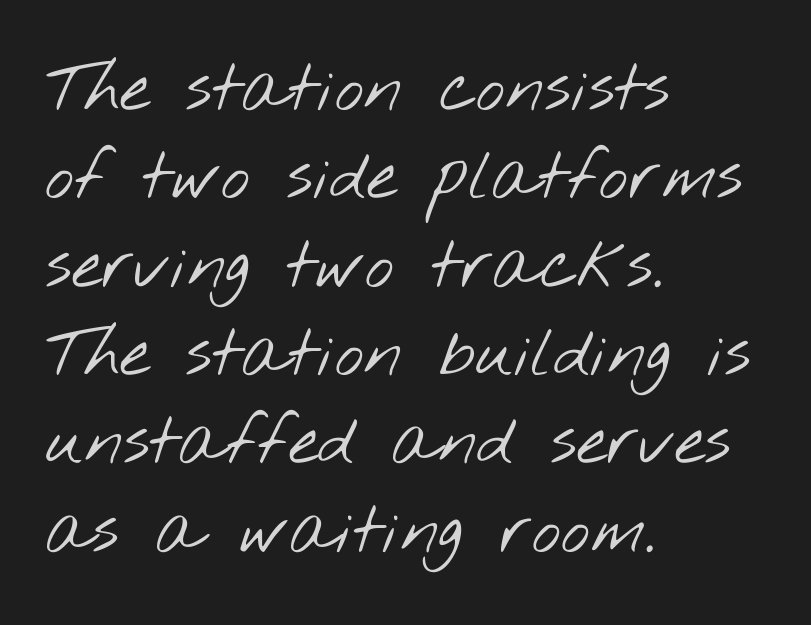
The image shows 69 px light, wide sans-serif type; set left-aligned, normal line spacing (1.28x), normal letter spacing, not underlined; low stroke contrast and a small x-height.
